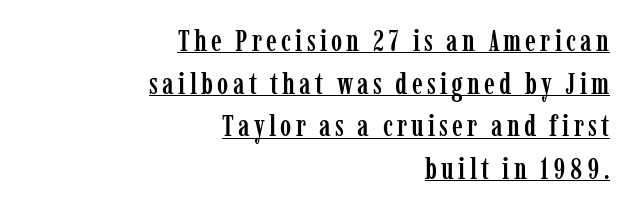
{"serif": "yes", "italic": "no", "width": "condensed", "stroke_contrast": "low", "x_height": "medium", "monospaced": "no", "underline": "yes", "align": "right", "line_spacing": "normal", "line_spacing_ratio": 1.42, "glyph_px": 30}
